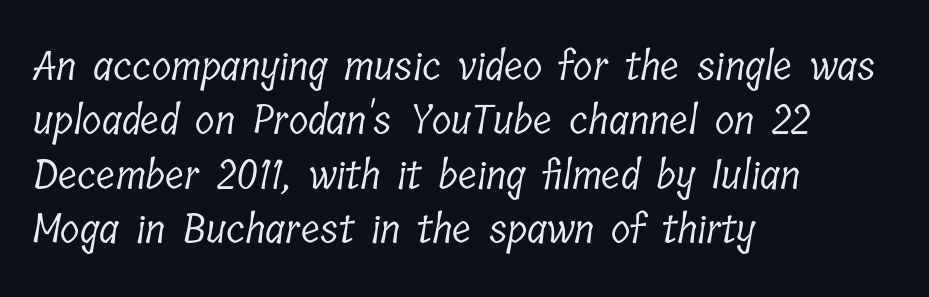
Each letter keeps its own natural width here, so spacing adapts to shape. The gap between lines stays unmarked. This is serif lettering, the kind often seen in printed books. Rows of type keep a routine distance in the vertical direction. Left-aligned paragraph, ragged on the right.
